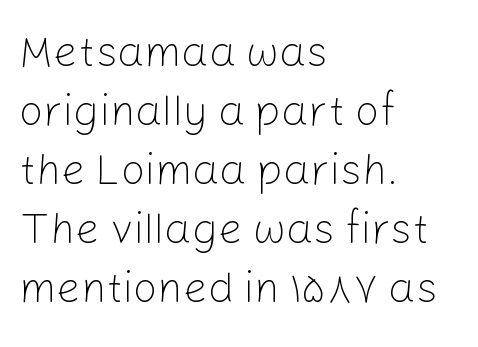
{"serif": "no", "italic": "no", "bold": "no", "weight": "light", "width": "normal", "stroke_contrast": "low", "x_height": "medium", "monospaced": "no", "underline": "no", "align": "left", "line_spacing": "normal", "line_spacing_ratio": 1.37, "letter_spacing": "normal", "letter_spacing_em": 0.0, "glyph_px": 43}
